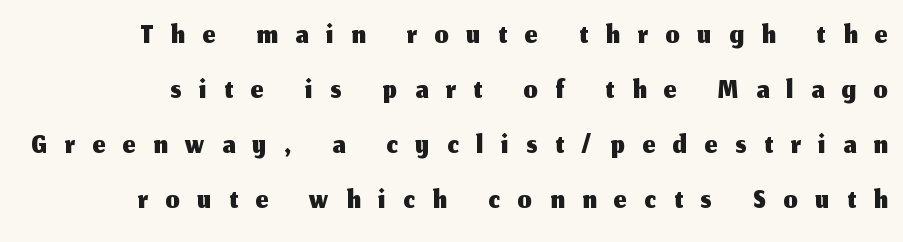
The image shows 44 px sans-serif type, upright; set normal line spacing (1.25x), unusually wide letter spacing (+0.41 em), not underlined; medium stroke contrast and a medium x-height.
